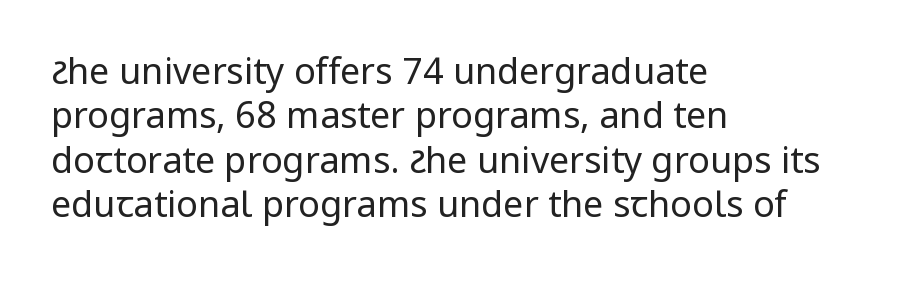
If you drew a line through each stem, it would be perfectly vertical. Note: no serifs on the glyphs. The rendering keeps characters at their native spacing. Stems and bowls with no extra thickness — not bold. Think of a printed novel: that variable character pitch is what you see here.
